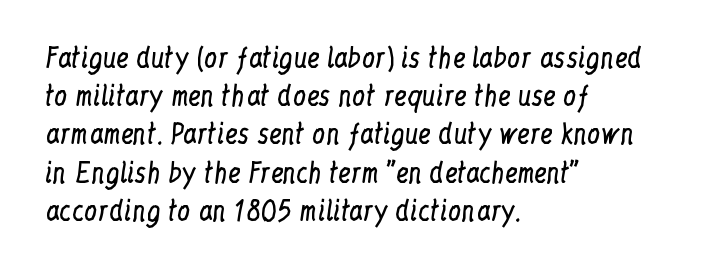
{"bold": "no", "underline": "no", "align": "left", "line_spacing": "normal", "line_spacing_ratio": 1.47, "letter_spacing": "normal", "letter_spacing_em": 0.0, "glyph_px": 26}
